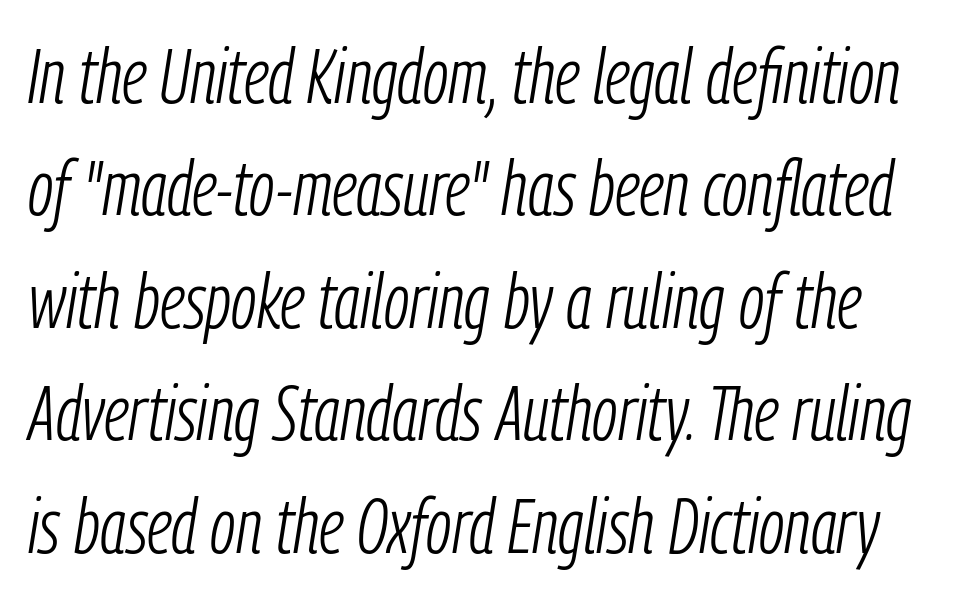
Q: Is the text bold? A: No.
Q: Is the text italic (slanted)? A: Yes, it leans right by about 9 degrees.
Q: Is the text underlined? A: No.
Q: Is the spacing between letters normal or unusually wide? A: Normal.
Q: Is the spacing between lines tight, normal or loose? A: Normal.
Q: Width (condensed, normal, or wide)? A: Condensed.
Q: Stroke contrast? A: Low.
Q: x-height? A: Medium.
Q: Monospaced? A: No.
